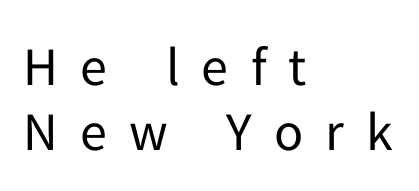
The image shows 54 px regular-weight sans-serif type, upright; set left-aligned, line spacing 1.2x, unusually wide letter spacing (+0.41 em), not underlined; low stroke contrast and a medium x-height.
